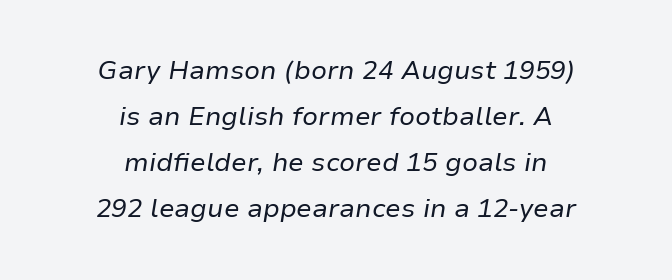
Q: Is the text bold? A: No.
Q: Is the text italic (slanted)? A: Yes, it leans right by about 9 degrees.
Q: Is the text underlined? A: No.
Q: How is the paragraph aligned? A: Centered.
Q: Is the spacing between letters normal or unusually wide? A: Normal.
